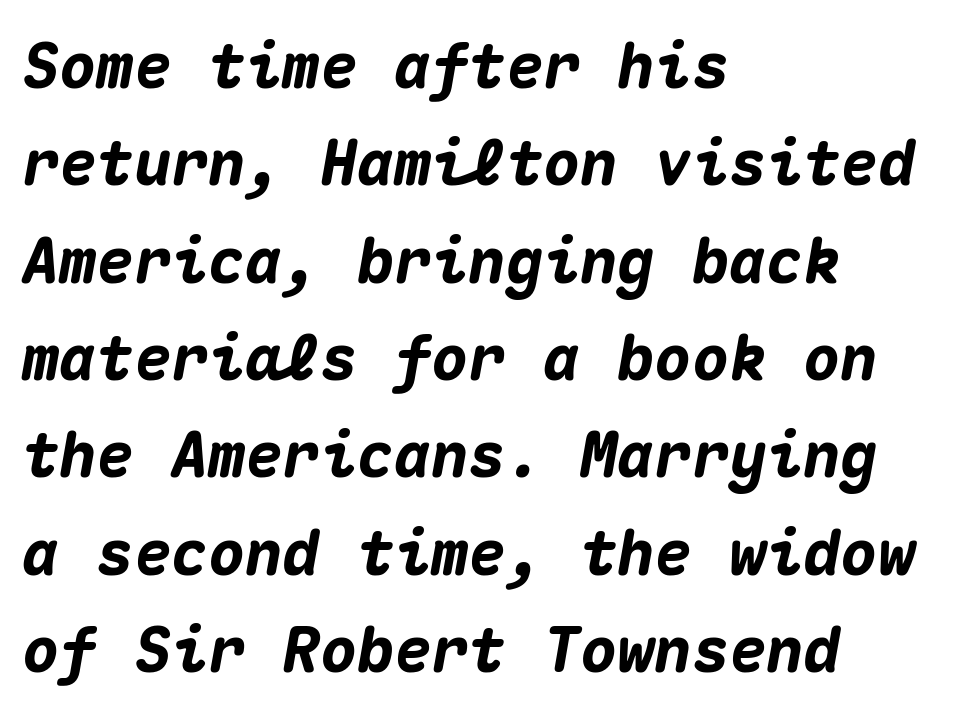
{"italic": "yes", "lean": "right", "slant_degrees": 10, "bold": "yes", "weight": "heavy", "width": "normal", "stroke_contrast": "medium", "x_height": "medium", "monospaced": "yes", "underline": "no", "align": "left", "line_spacing": "normal", "line_spacing_ratio": 1.57, "letter_spacing": "normal", "letter_spacing_em": 0.0, "glyph_px": 62}
